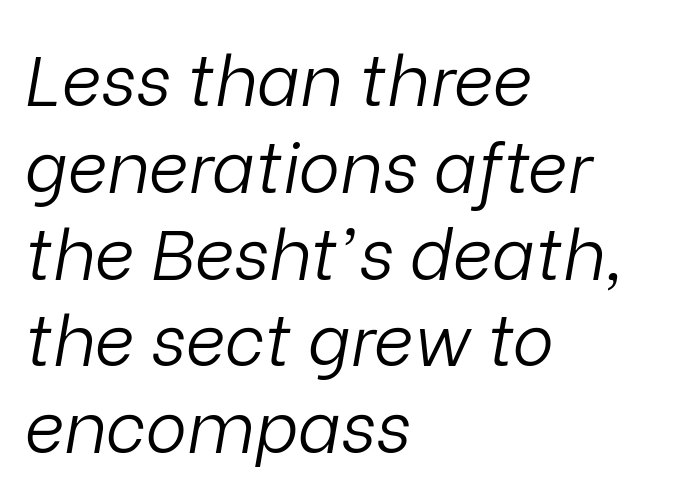
The foot of each line stays bare and open. Weight class: somewhere from thin through regular. Layout note: lines flush left. Here the glyphs are tracked normally, forming tight word shapes.
